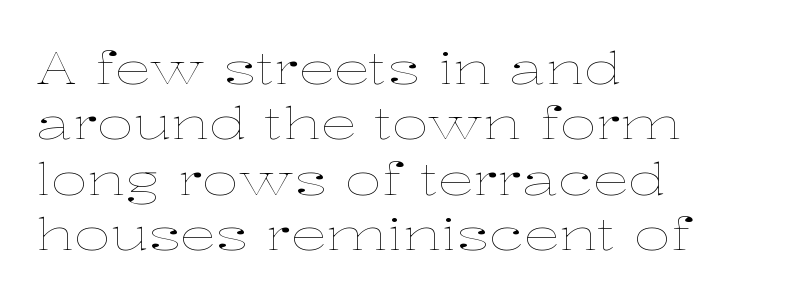
The image shows 45 px thin, wide type, upright; set left-aligned, line spacing 1.23x, normal letter spacing, not underlined; low stroke contrast and a medium x-height.
